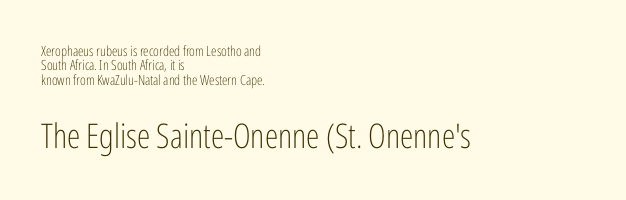
The image shows 34 px light, condensed sans-serif type, upright; set left-aligned, tight line spacing (1.02x), normal letter spacing, not underlined; the second (bottom) block is 2.43x larger; low stroke contrast and a medium x-height.
